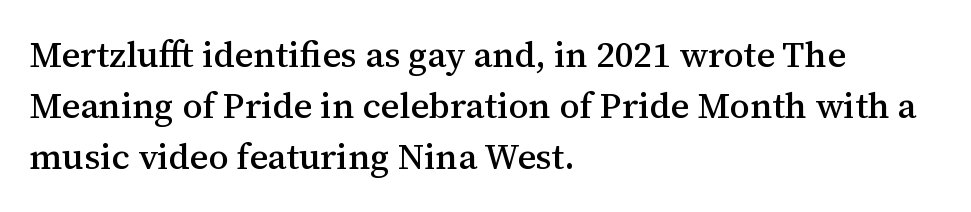
This sample uses a serif face. Quick note: interline space is typical. The paragraph shown leans on its left margin. Each letter keeps its own natural width here, so spacing adapts to shape. A typesetter would mark this as roman, not italic.
